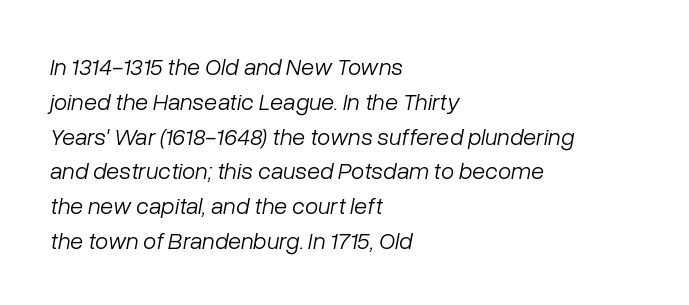
The image shows 24 px text type, italic (leaning right); set left-aligned, normal line spacing (1.45x), normal letter spacing, not underlined.
